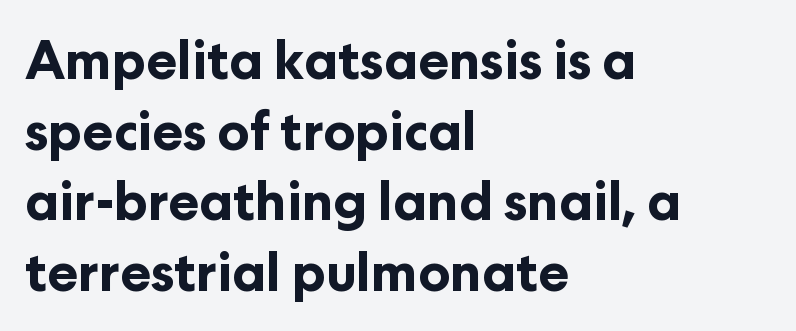
{"serif": "no", "italic": "no", "bold": "yes", "weight": "bold", "width": "normal", "stroke_contrast": "low", "x_height": "medium", "monospaced": "no", "underline": "no", "align": "left", "line_spacing": "normal", "line_spacing_ratio": 1.36, "letter_spacing": "normal", "letter_spacing_em": 0.0, "glyph_px": 52}
